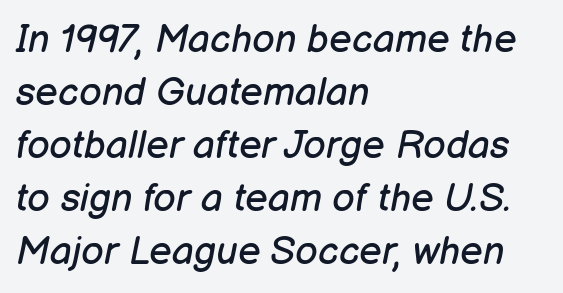
The image shows 39 px regular-weight type, italic (leaning right); set left-aligned, normal line spacing (1.36x), normal letter spacing, not underlined; low stroke contrast and a medium x-height.
